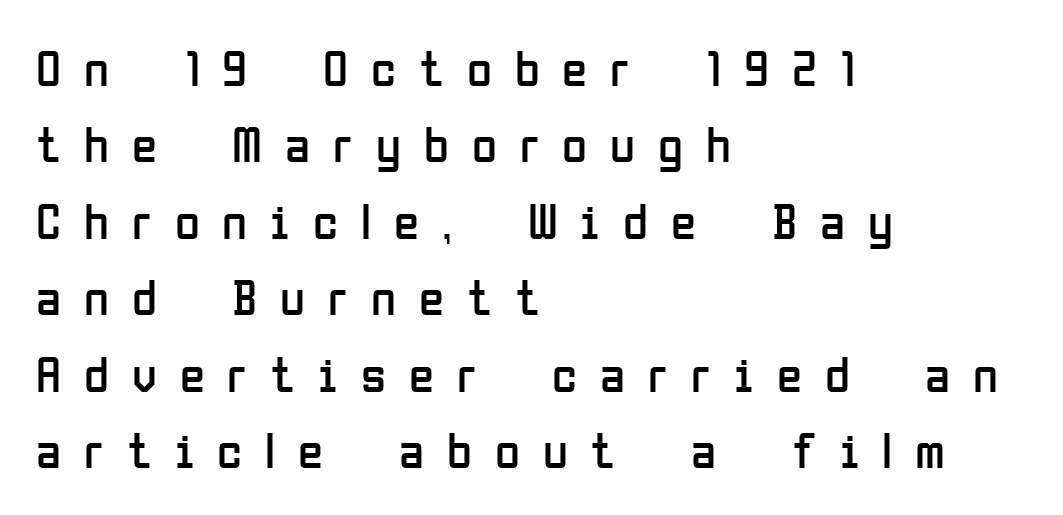
The letters stand straight up with perfectly vertical stems. Spacing between characters has been opened up far beyond the box default. The space between consecutive lines is moderate. Check under the words: just untouched page. Proportional: the letters do not fall into vertical columns.
